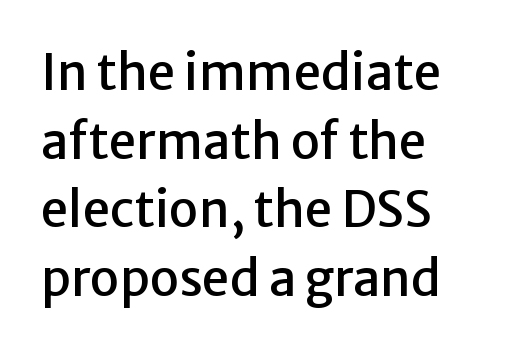
{"serif": "no", "italic": "no", "width": "normal", "stroke_contrast": "low", "x_height": "medium", "monospaced": "no", "underline": "no", "align": "left", "line_spacing": "normal", "line_spacing_ratio": 1.4, "letter_spacing": "normal", "letter_spacing_em": 0.0, "glyph_px": 49}
